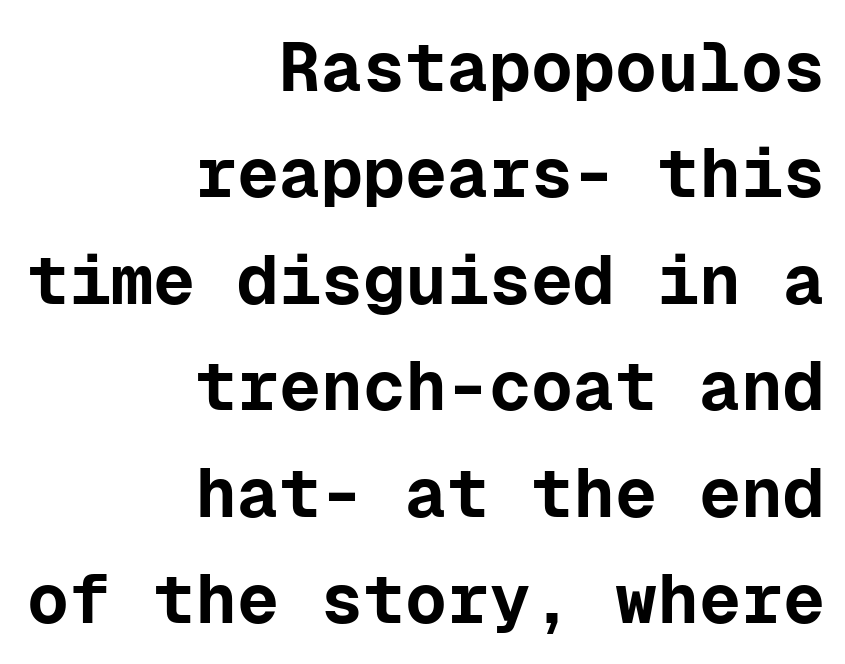
Q: Is the text bold? A: Yes.
Q: Is the text italic (slanted)? A: No, it is upright.
Q: Is the typeface a serif or a sans-serif typeface? A: Sans-serif.
Q: Is the text underlined? A: No.
Q: How is the paragraph aligned? A: Right-aligned.
Q: Is the spacing between letters normal or unusually wide? A: Normal.
Q: Is the spacing between lines tight, normal or loose? A: Normal.
Q: Width (condensed, normal, or wide)? A: Normal.
Q: Stroke contrast? A: Low.
Q: x-height? A: Medium.
Q: Monospaced? A: Yes.
